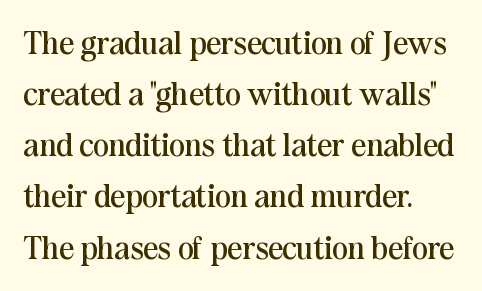
Q: Is the text bold? A: No.
Q: Is the text italic (slanted)? A: No, it is upright.
Q: Is the typeface a serif or a sans-serif typeface? A: Serif.
Q: Is the text underlined? A: No.
Q: How is the paragraph aligned? A: Left-aligned.
Q: Is the spacing between letters normal or unusually wide? A: Normal.
Q: Is the spacing between lines tight, normal or loose? A: Normal.
Q: Width (condensed, normal, or wide)? A: Normal.
Q: Stroke contrast? A: Medium.
Q: x-height? A: Medium.
Q: Monospaced? A: No.
